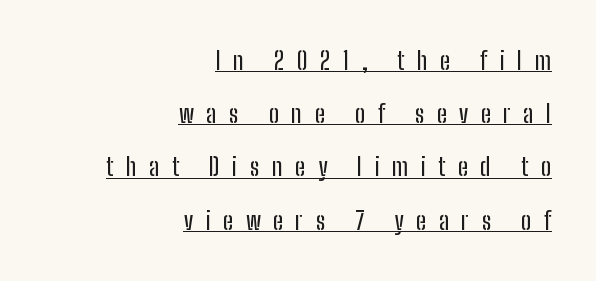
Q: Is the text italic (slanted)? A: No, it is upright.
Q: Is the text underlined? A: Yes.
Q: How is the paragraph aligned? A: Right-aligned.
Q: Is the spacing between letters normal or unusually wide? A: Unusually wide.
Q: Is the spacing between lines tight, normal or loose? A: Loose.
